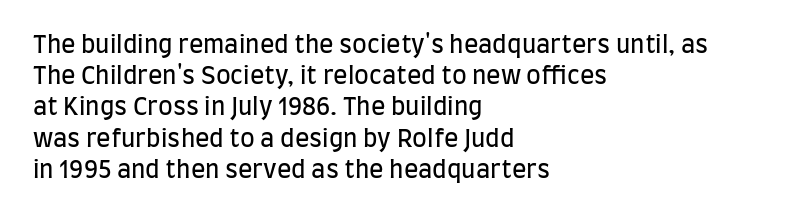
{"italic": "no", "bold": "no", "underline": "no", "align": "left", "line_spacing": "normal", "line_spacing_ratio": 1.3, "letter_spacing": "normal", "letter_spacing_em": 0.0, "glyph_px": 24}
